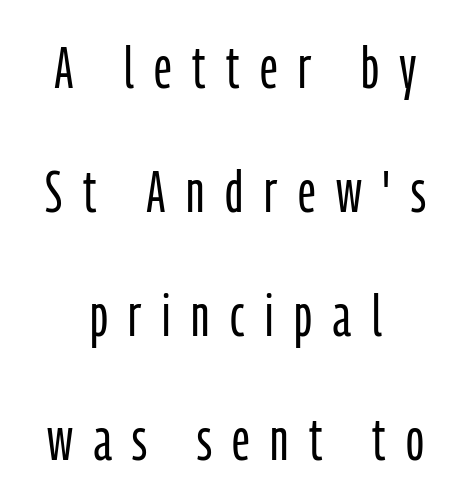
The image shows 59 px light, condensed sans-serif type, upright; set centered, loose line spacing (2.1x), unusually wide letter spacing (+0.35 em), not underlined; low stroke contrast and a medium x-height.
